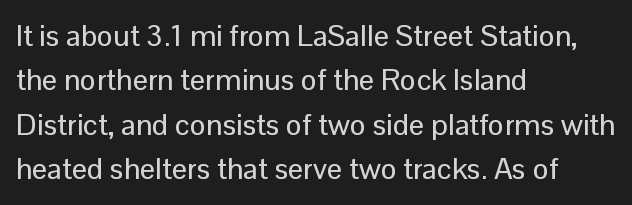
Each letter's strokes conclude bluntly, with no projecting serifs. The letters sit at their default tracking, neither squeezed nor spread. The paragraph shown leans on its left margin. Quick note: underline off.
